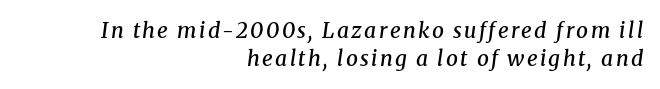
The image shows 21 px text type, italic (leaning right); set right-aligned, normal line spacing (1.33x), not underlined.
